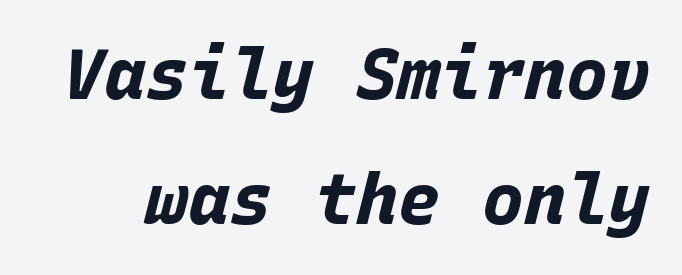
The image shows 70 px bold type, italic (leaning right), monospaced; set line spacing 1.79x, normal letter spacing, not underlined; low stroke contrast and a large x-height.
